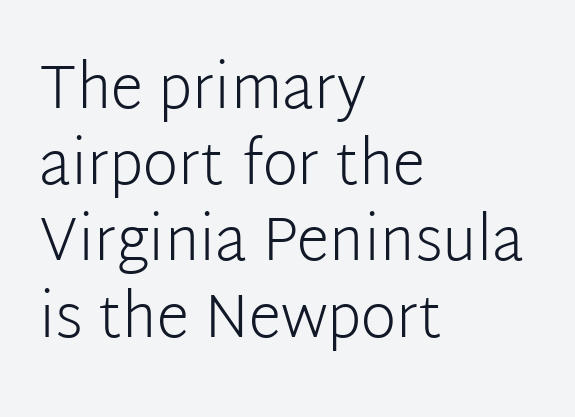
{"serif": "no", "italic": "no", "bold": "no", "weight": "light", "width": "normal", "stroke_contrast": "low", "x_height": "medium", "monospaced": "no", "underline": "no", "align": "left", "line_spacing": "normal", "line_spacing_ratio": 1.27, "letter_spacing": "normal", "letter_spacing_em": 0.0, "glyph_px": 60}
